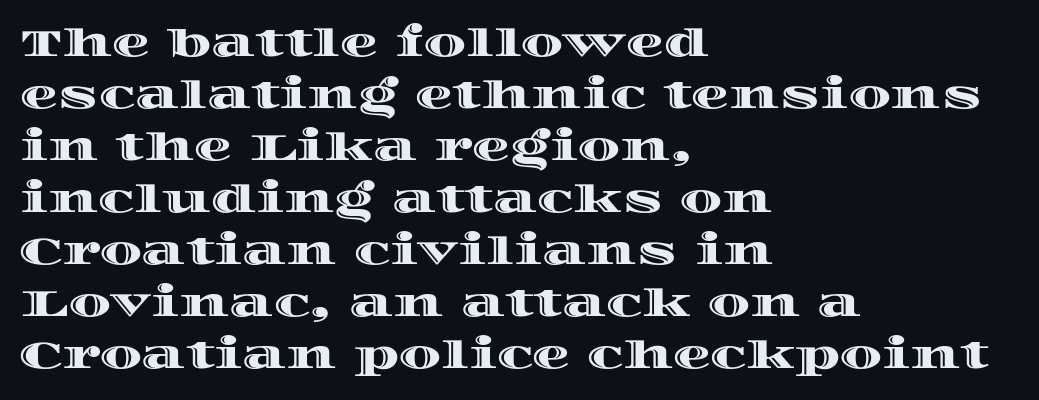
Alignment: flush left. A typesetter would mark this as roman, not italic. The gap between lines stays unmarked. What stands out about the letter spacing? Nothing — it is the standard amount.
